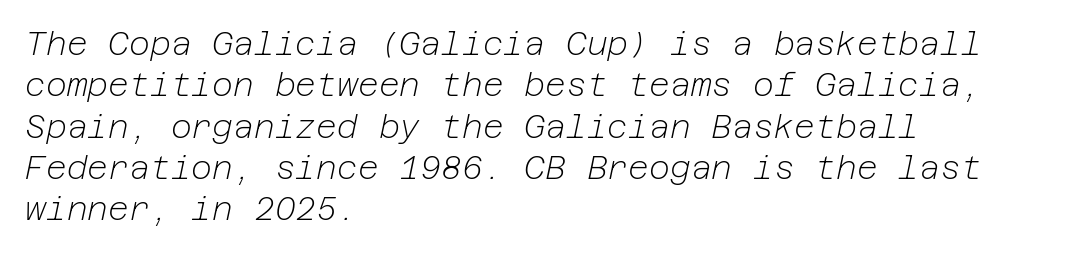
Q: Is the text bold? A: No.
Q: Is the text italic (slanted)? A: Yes, it leans right by about 12 degrees.
Q: Is the text underlined? A: No.
Q: How is the paragraph aligned? A: Left-aligned.
Q: Is the spacing between letters normal or unusually wide? A: Normal.
Q: Is the spacing between lines tight, normal or loose? A: Normal.
Q: Width (condensed, normal, or wide)? A: Normal.
Q: Stroke contrast? A: Low.
Q: x-height? A: Medium.
